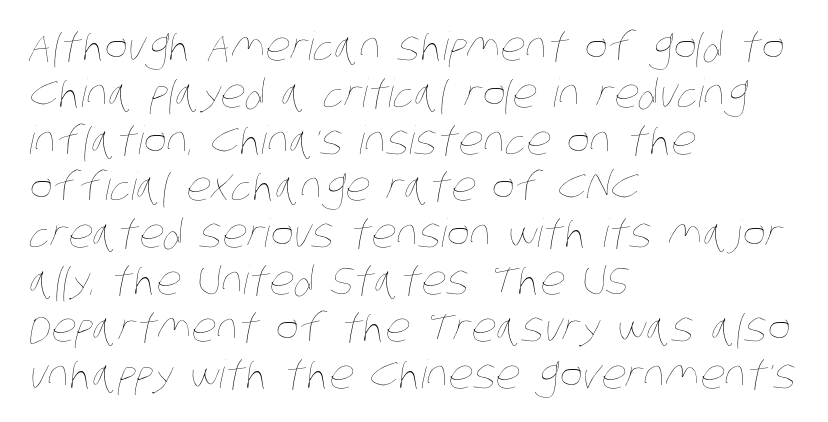
The image shows 39 px thin, condensed type; set left-aligned, line spacing 1.2x, normal letter spacing, not underlined; low stroke contrast and a large x-height.
